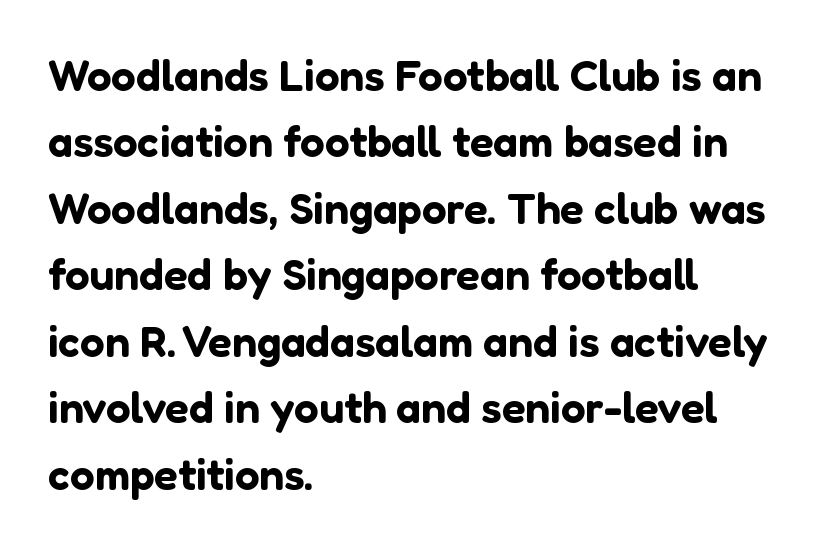
Bare-footed words on every line. Note the varied advance widths — an 'i' is clearly narrower than an 'm'. This is sans-serif lettering, the kind often seen on screens and signage. The rendering keeps characters at their native spacing.
